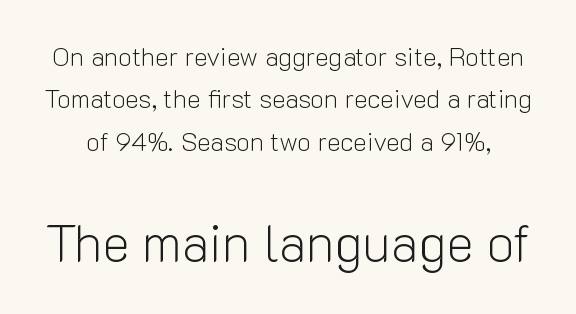
Q: Is the text bold? A: No.
Q: Is the text italic (slanted)? A: No, it is upright.
Q: Is the typeface a serif or a sans-serif typeface? A: Sans-serif.
Q: Is the text underlined? A: No.
Q: Is the spacing between letters normal or unusually wide? A: Normal.
Q: Is the spacing between lines tight, normal or loose? A: Normal.
Q: Which block of text is set in a larger size, the first (top) or the second (bottom)? A: The second (bottom) one.
Q: Width (condensed, normal, or wide)? A: Normal.
Q: Stroke contrast? A: Low.
Q: x-height? A: Medium.
Q: Monospaced? A: No.
